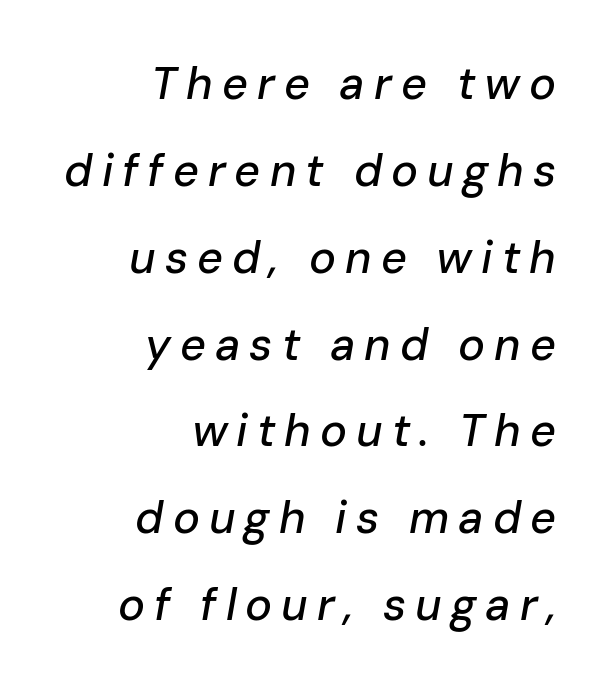
{"italic": "yes", "lean": "right", "slant_degrees": 10, "width": "normal", "stroke_contrast": "low", "x_height": "medium", "monospaced": "no", "underline": "no", "align": "right", "line_spacing": "loose", "line_spacing_ratio": 1.93, "letter_spacing": "wide", "letter_spacing_em": 0.2, "glyph_px": 45}
